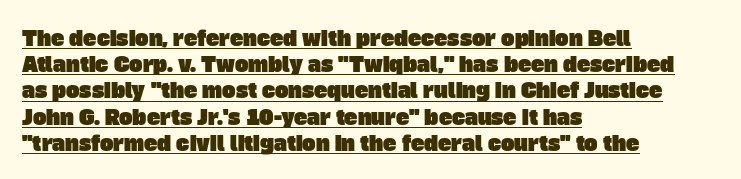
A rule runs beneath these lines of type. The letters sit at their default tracking, neither squeezed nor spread. The rag falls on the right side of this text block. Students, observe: this is what conventionally led text looks like.
